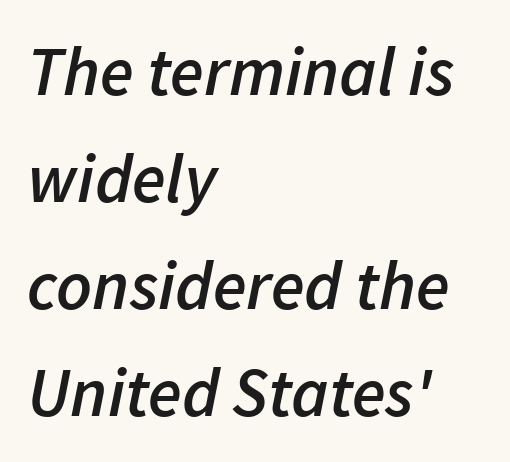
The image shows 69 px semibold type, italic (leaning right); set left-aligned, normal line spacing (1.55x), normal letter spacing, not underlined; low stroke contrast and a medium x-height.
